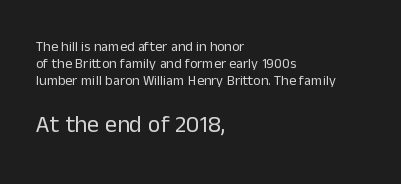
Unmarked baselines from the first word to the last. A typesetter would mark this as roman, not italic. Is the type heavy? It reads as light-to-regular instead. Type size steps up from the first block to the second. This rendering uses left alignment, leaving the right contour irregular.
